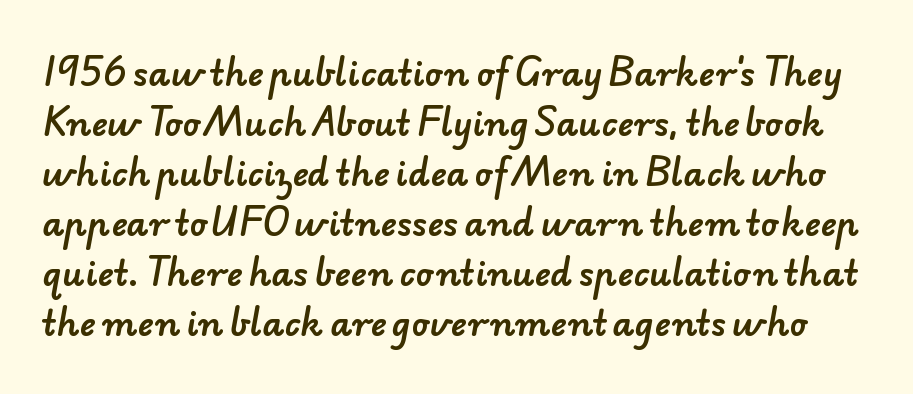
Stroke terminals: plain, sans-serif. Words appear dense and cohesive because spacing is normal. A typesetter would call this leading conventional body-copy spacing. The words here are not underlined. You could not count columns in this text — the font is proportionally spaced.
